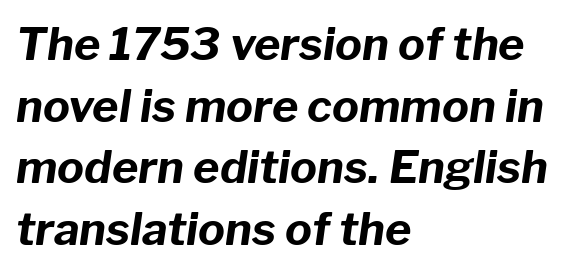
The image shows 45 px bold type, italic (leaning right); set left-aligned, normal line spacing (1.37x), normal letter spacing, not underlined; low stroke contrast and a medium x-height.
